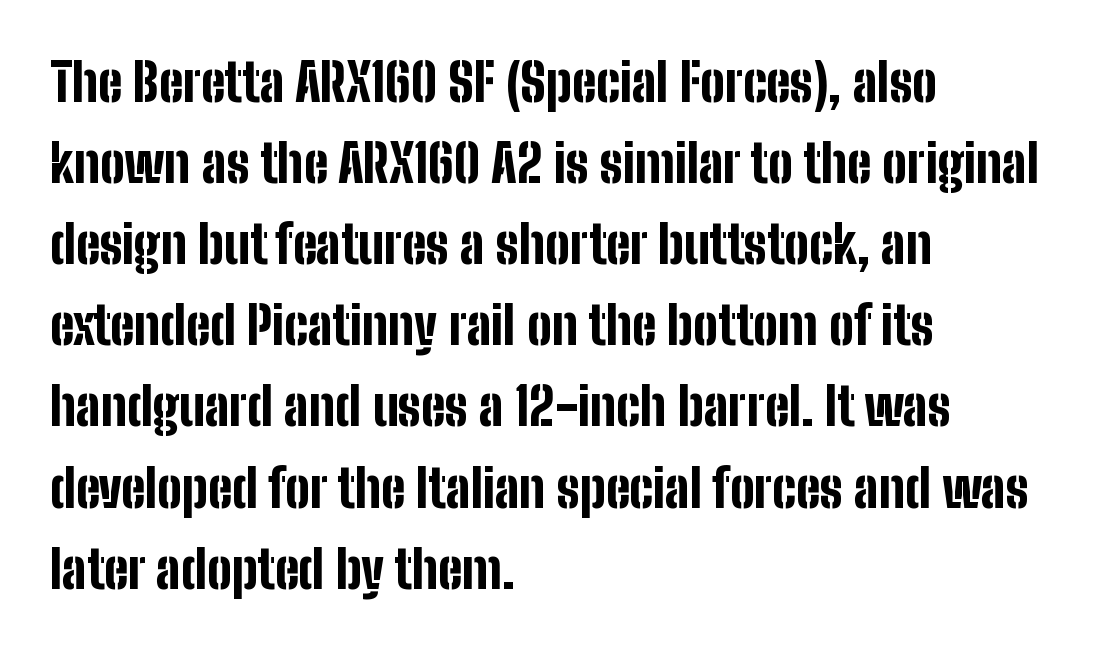
The image shows 52 px bold, condensed sans-serif type, upright; set left-aligned, normal line spacing (1.56x), normal letter spacing, not underlined; low stroke contrast and a medium x-height.
